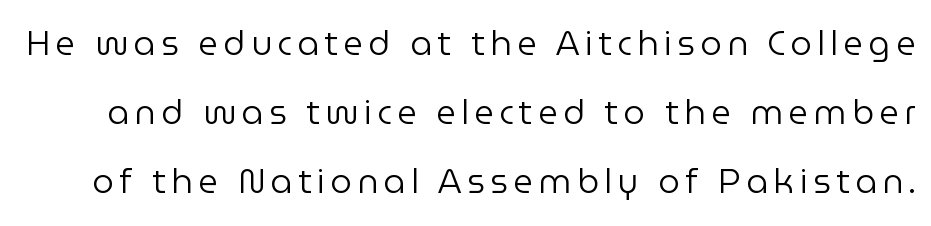
Q: Is the text bold? A: No.
Q: Is the text italic (slanted)? A: No, it is upright.
Q: Is the typeface a serif or a sans-serif typeface? A: Sans-serif.
Q: Is the text underlined? A: No.
Q: Is the spacing between lines tight, normal or loose? A: Loose.
Q: Width (condensed, normal, or wide)? A: Normal.
Q: Stroke contrast? A: Low.
Q: x-height? A: Medium.
Q: Monospaced? A: No.
